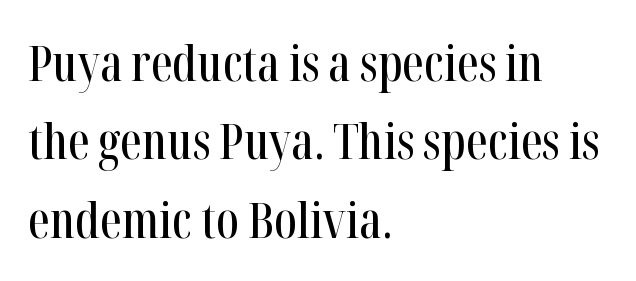
{"serif": "yes", "italic": "no", "width": "condensed", "stroke_contrast": "high", "x_height": "medium", "monospaced": "no", "underline": "no", "align": "left", "line_spacing": "normal", "line_spacing_ratio": 1.6, "letter_spacing": "normal", "letter_spacing_em": 0.0, "glyph_px": 49}
